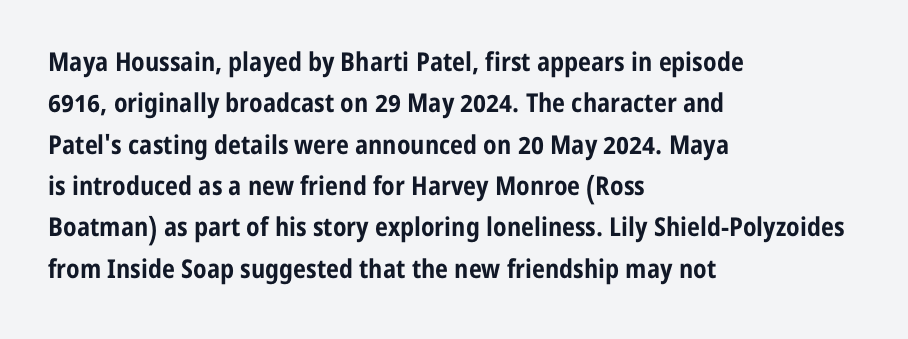
The image shows 26 px bold type, upright; set left-aligned, normal line spacing (1.59x), normal letter spacing, not underlined.
